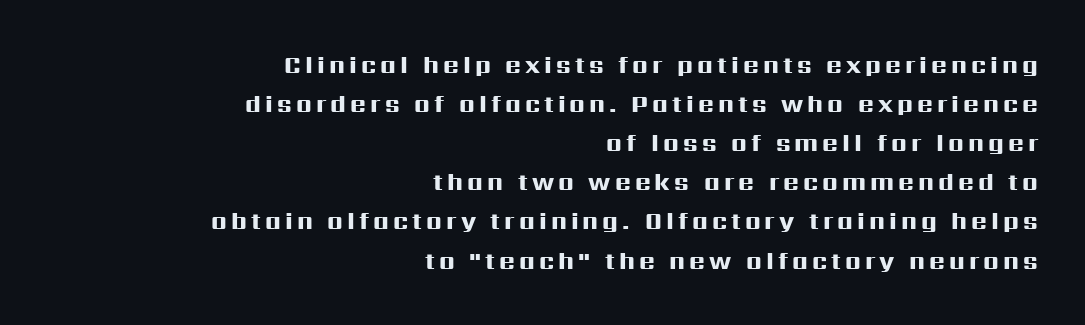
The face used here has the dense, thick strokes of a bold. This is the regular roman posture of the typeface. Honestly, there is no underline to notice here at all. Short and long lines alike share a common ending point at right. Horizontal bands of white between lines are of average thickness.
